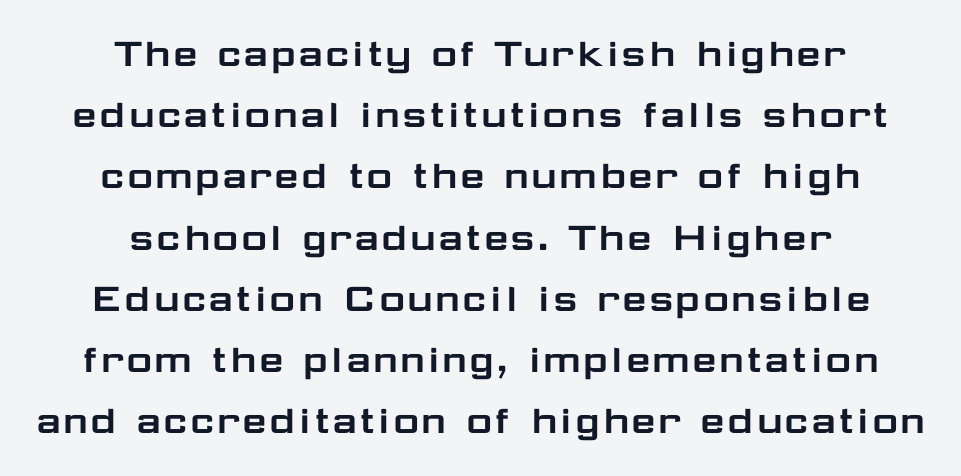
{"serif": "no", "italic": "no", "width": "wide", "stroke_contrast": "low", "x_height": "medium", "monospaced": "no", "underline": "no", "align": "center", "line_spacing": "normal", "line_spacing_ratio": 1.36, "letter_spacing": "normal", "letter_spacing_em": 0.0, "glyph_px": 45}
